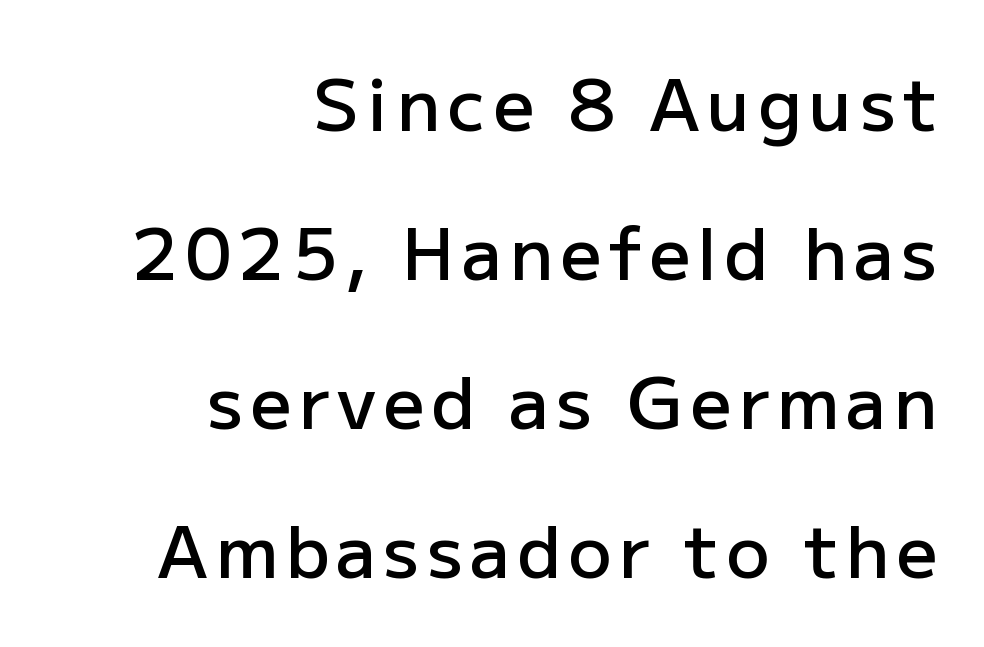
{"serif": "no", "italic": "no", "bold": "semi", "weight": "semibold", "width": "normal", "stroke_contrast": "low", "x_height": "medium", "monospaced": "no", "underline": "no", "align": "right", "line_spacing": "loose", "line_spacing_ratio": 2.07, "glyph_px": 72}
